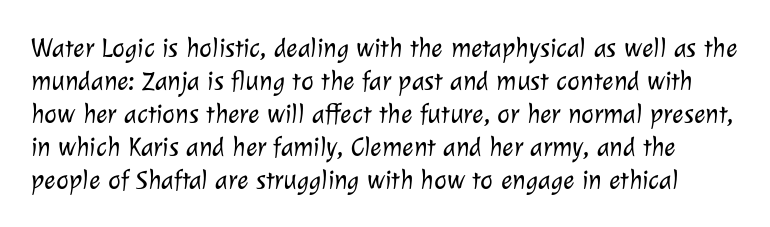
Q: Is the text bold? A: No.
Q: Is the text underlined? A: No.
Q: Is the spacing between letters normal or unusually wide? A: Normal.
